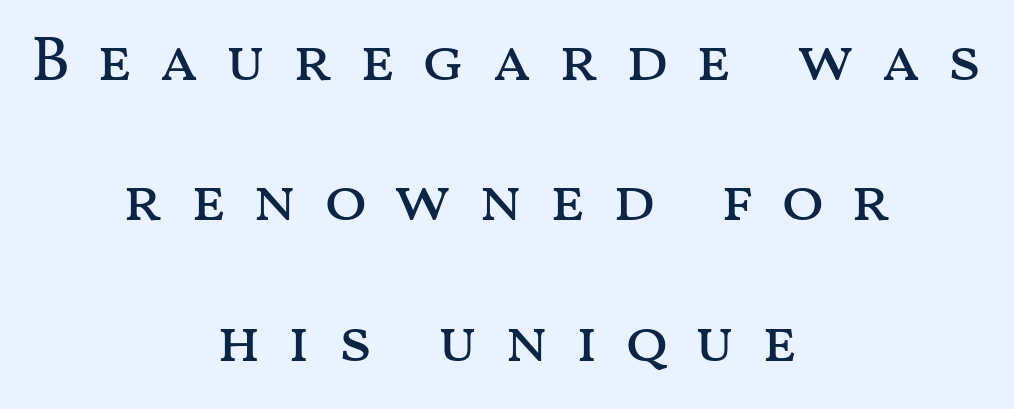
{"italic": "no", "bold": "no", "weight": "regular", "width": "wide", "stroke_contrast": "medium", "x_height": "medium", "monospaced": "no", "underline": "no", "align": "center", "line_spacing": "loose", "line_spacing_ratio": 2.23, "letter_spacing": "wide", "letter_spacing_em": 0.41, "glyph_px": 63}
